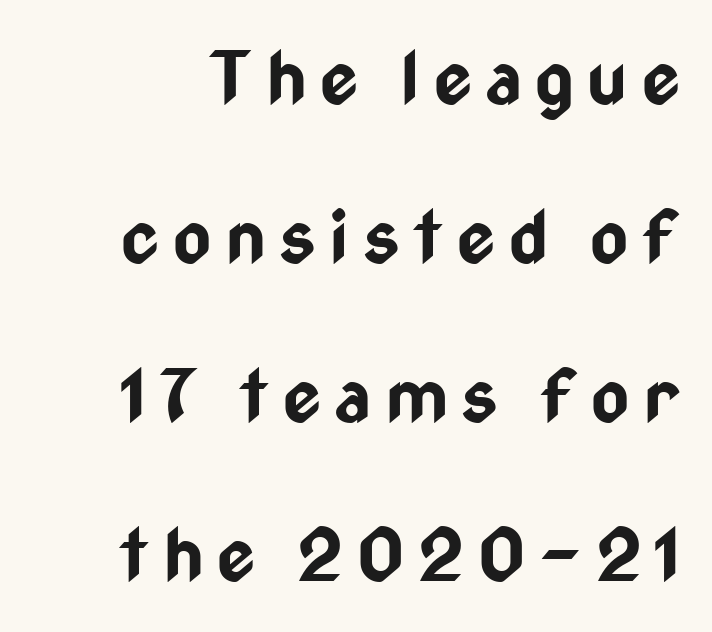
Q: Is the text bold? A: Yes.
Q: Is the text italic (slanted)? A: No, it is upright.
Q: Is the typeface a serif or a sans-serif typeface? A: Sans-serif.
Q: Is the text underlined? A: No.
Q: Is the spacing between lines tight, normal or loose? A: Loose.
Q: Width (condensed, normal, or wide)? A: Condensed.
Q: Stroke contrast? A: Low.
Q: x-height? A: Medium.
Q: Monospaced? A: No.
